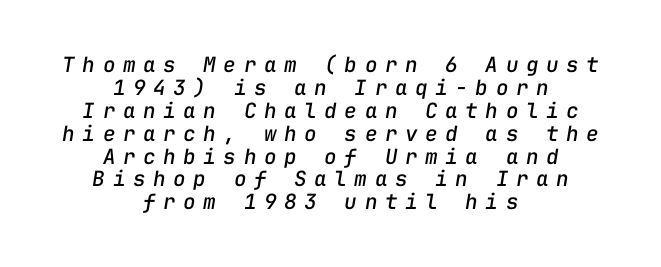
A typesetter would call this leading minimal, almost set solid. The words here are not underlined. Rendered with sloped, italic letterforms. Tracking here is generous; glyphs stand well apart from one another. The lines in this sample share a center point and differ in where they start and stop.
